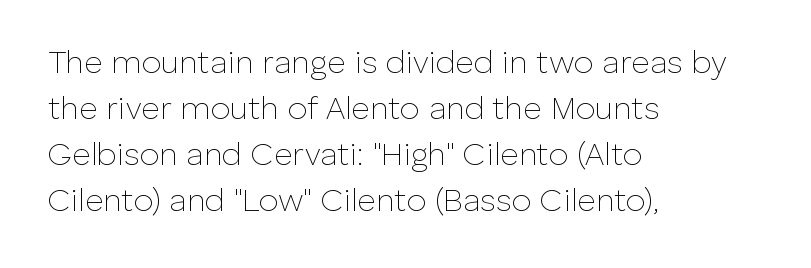
The passage shown is not bold in any degree. Is this a fixed-width face? No — the glyphs have proportional, varying widths. Vertically, the passage feels balanced, rows spaced as you'd expect. Underline: absent. In terms of letterspacing, this is plain default setting. The typesetter chose a ragged-right arrangement here.
